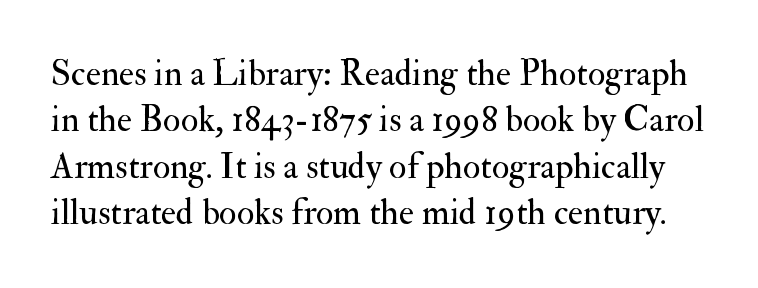
The image shows 36 px regular-weight serif type, upright; set normal line spacing (1.29x), normal letter spacing, not underlined; medium stroke contrast and a small x-height.
